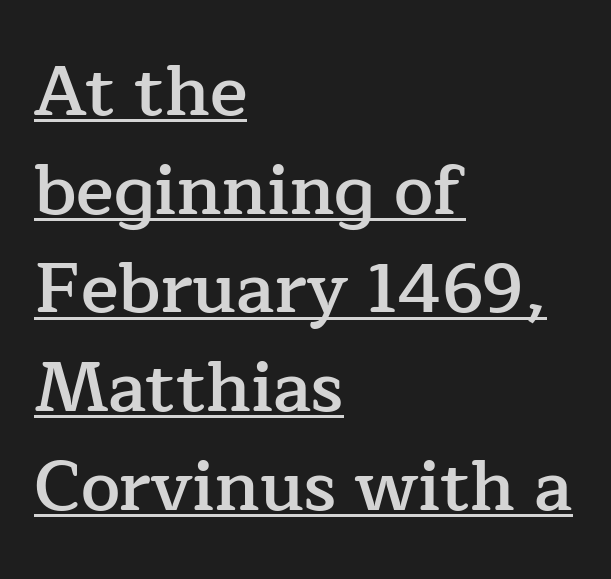
This rendering employs a face with finishing strokes, i.e., a serif. The lines in this sample share a left origin and differ only in where they stop. Each new line begins a customary step beneath the previous one. In terms of posture, this sample is upright. A typesetter would call this zero additional tracking. Each letter keeps its own natural width here, so spacing adapts to shape.
